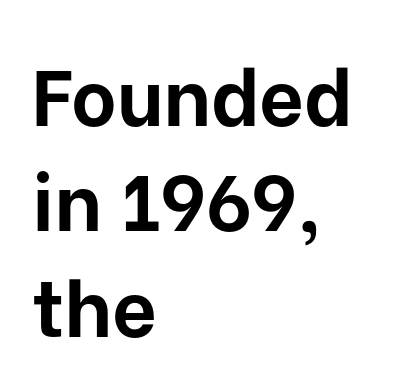
{"serif": "no", "italic": "no", "bold": "yes", "weight": "bold", "width": "normal", "stroke_contrast": "low", "x_height": "medium", "monospaced": "no", "underline": "no", "align": "left", "line_spacing": "normal", "line_spacing_ratio": 1.35, "letter_spacing": "normal", "letter_spacing_em": 0.0, "glyph_px": 78}
